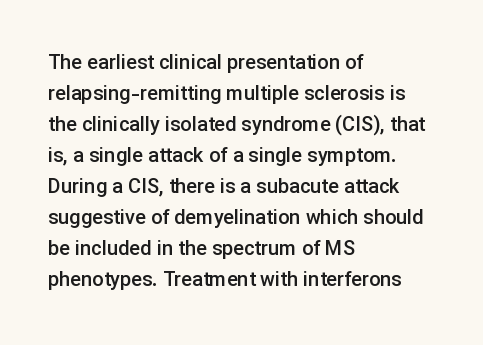
The image shows 20 px text type, upright; set left-aligned, normal line spacing (1.55x), normal letter spacing, not underlined.
